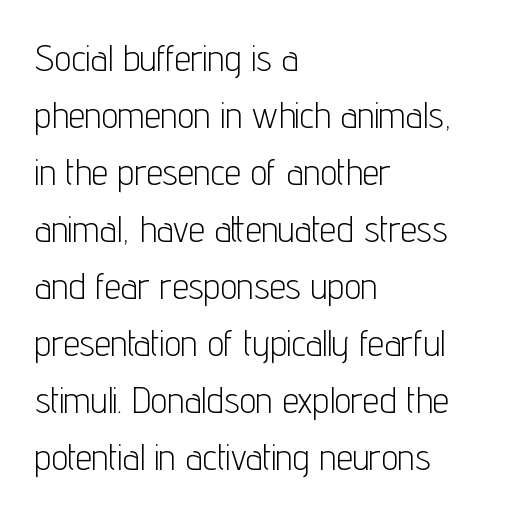
The image shows 37 px light, condensed sans-serif type, upright; set left-aligned, normal line spacing (1.54x), normal letter spacing, not underlined; low stroke contrast and a medium x-height.
